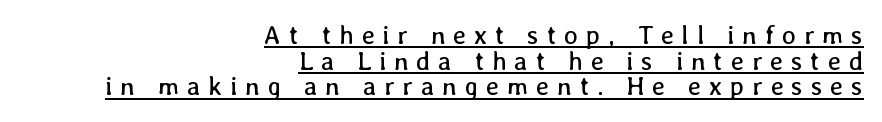
The tracking jumps out immediately: characters are airy and widely separated. On a weight scale, this lands at 450 or below. This rendering uses right alignment, leaving the left contour irregular. You can see a thin bar hugging the bottom of the glyphs.
